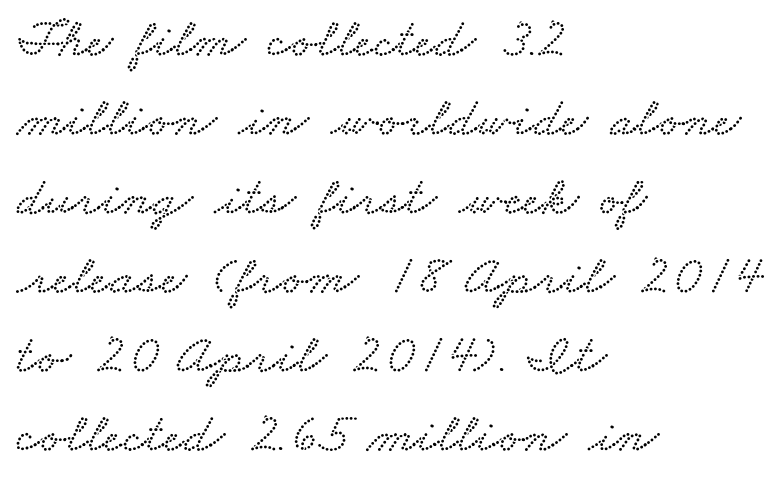
Note the varied advance widths — an 'i' is clearly narrower than an 'm'. Tracking here is standard; glyphs follow each other at the usual distance. Rows of type keep a routine distance in the vertical direction. Left-aligned paragraph, ragged on the right. The words here are not underlined.
